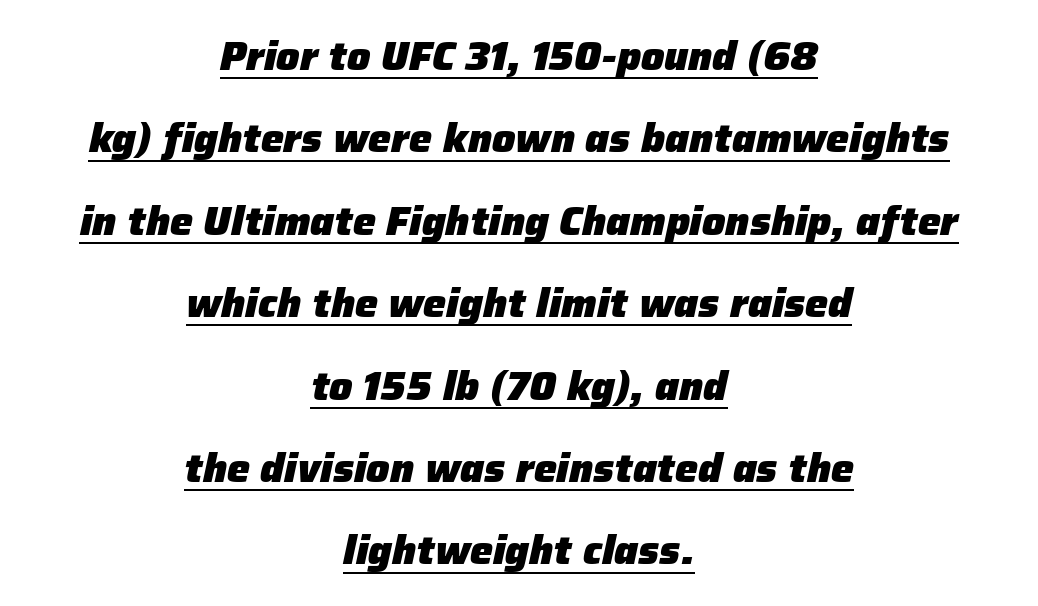
The image shows 41 px heavy type, italic (leaning right); set centered, loose line spacing (2.01x), normal letter spacing, underlined; low stroke contrast and a medium x-height.
